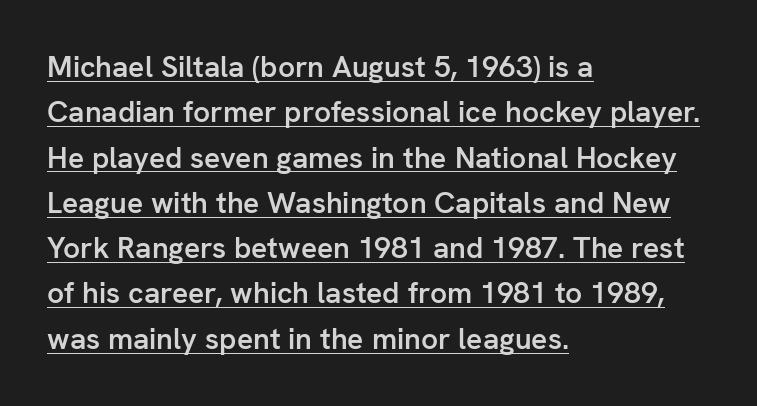
The image shows 30 px semibold sans-serif type, upright; set left-aligned, normal line spacing (1.51x), normal letter spacing, underlined; low stroke contrast and a medium x-height.
